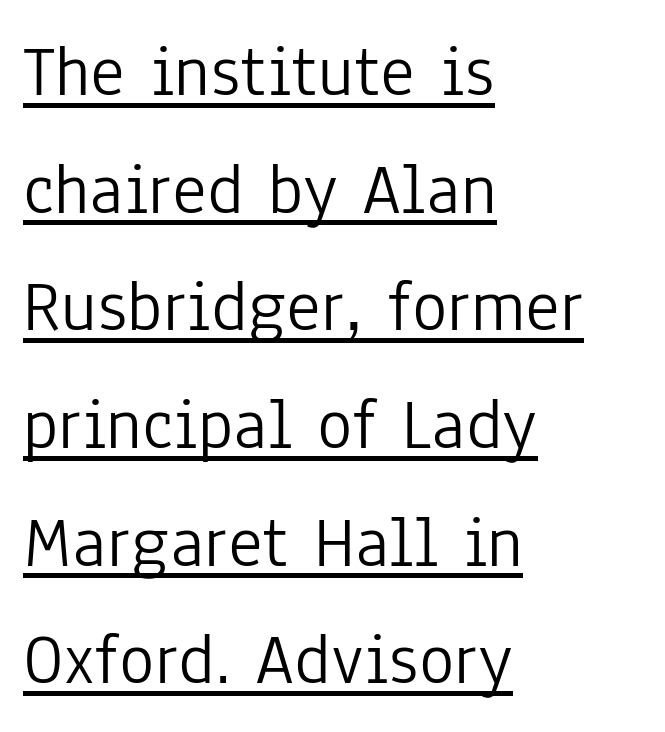
Q: Is the text bold? A: No.
Q: Is the text italic (slanted)? A: No, it is upright.
Q: Is the typeface a serif or a sans-serif typeface? A: Sans-serif.
Q: Is the text underlined? A: Yes.
Q: How is the paragraph aligned? A: Left-aligned.
Q: Is the spacing between letters normal or unusually wide? A: Normal.
Q: Is the spacing between lines tight, normal or loose? A: Normal.
Q: Width (condensed, normal, or wide)? A: Condensed.
Q: Stroke contrast? A: Low.
Q: x-height? A: Medium.
Q: Monospaced? A: No.
